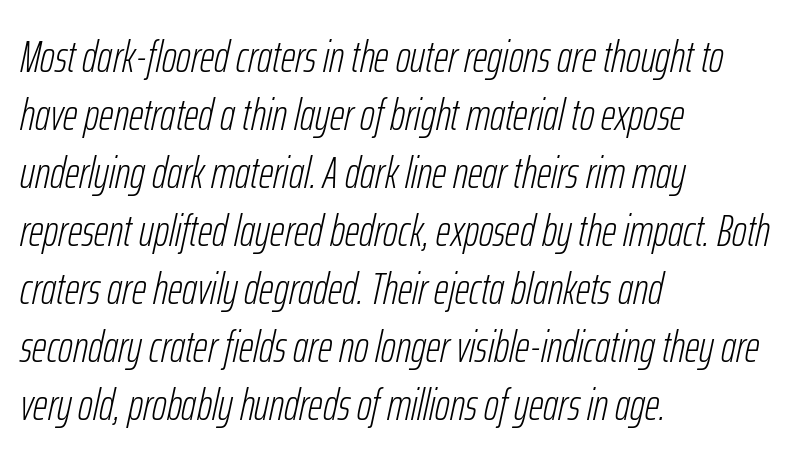
No extra ink here — the face is not bold. Characters follow at the spacing the type designer built in. Notice how the stems are inclined rather than vertical — that's the hallmark of italics. Does the copy run flush right? No — it runs flush left. One glance says typical: line gaps are just what's usual. Honestly, there is no underline to notice here at all.
